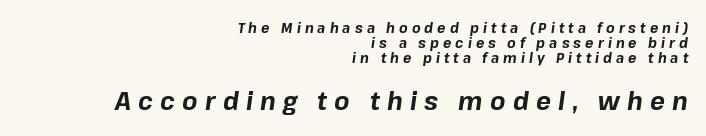
Q: Is the text bold? A: Yes.
Q: Is the text italic (slanted)? A: Yes, it leans right by about 8 degrees.
Q: Is the text underlined? A: No.
Q: How is the paragraph aligned? A: Right-aligned.
Q: Is the spacing between letters normal or unusually wide? A: Unusually wide.
Q: Is the spacing between lines tight, normal or loose? A: Tight.
Q: Which block of text is set in a larger size, the first (top) or the second (bottom)? A: The second (bottom) one.
